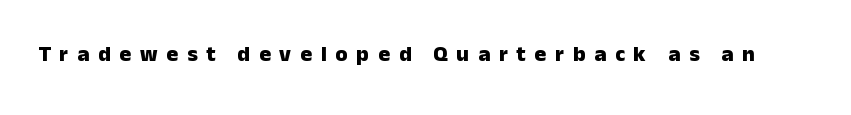
{"italic": "no", "bold": "yes", "underline": "no", "letter_spacing": "wide", "letter_spacing_em": 0.4, "glyph_px": 22}
